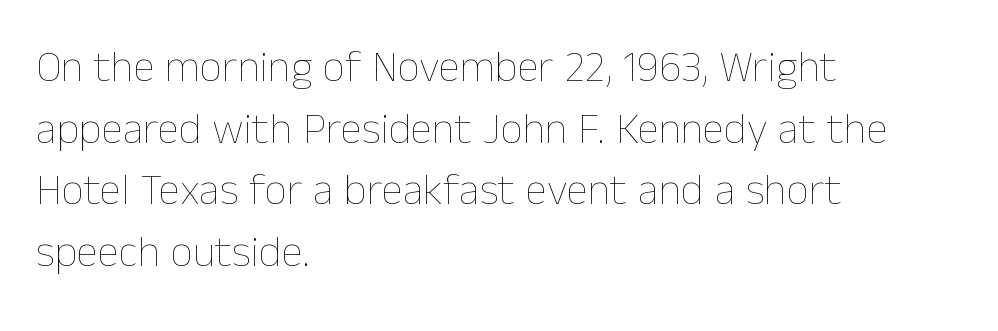
Q: Is the text bold? A: No.
Q: Is the text italic (slanted)? A: No, it is upright.
Q: Is the text underlined? A: No.
Q: How is the paragraph aligned? A: Left-aligned.
Q: Is the spacing between letters normal or unusually wide? A: Normal.
Q: Is the spacing between lines tight, normal or loose? A: Normal.
Q: Width (condensed, normal, or wide)? A: Normal.
Q: Stroke contrast? A: Low.
Q: x-height? A: Medium.
Q: Monospaced? A: No.
